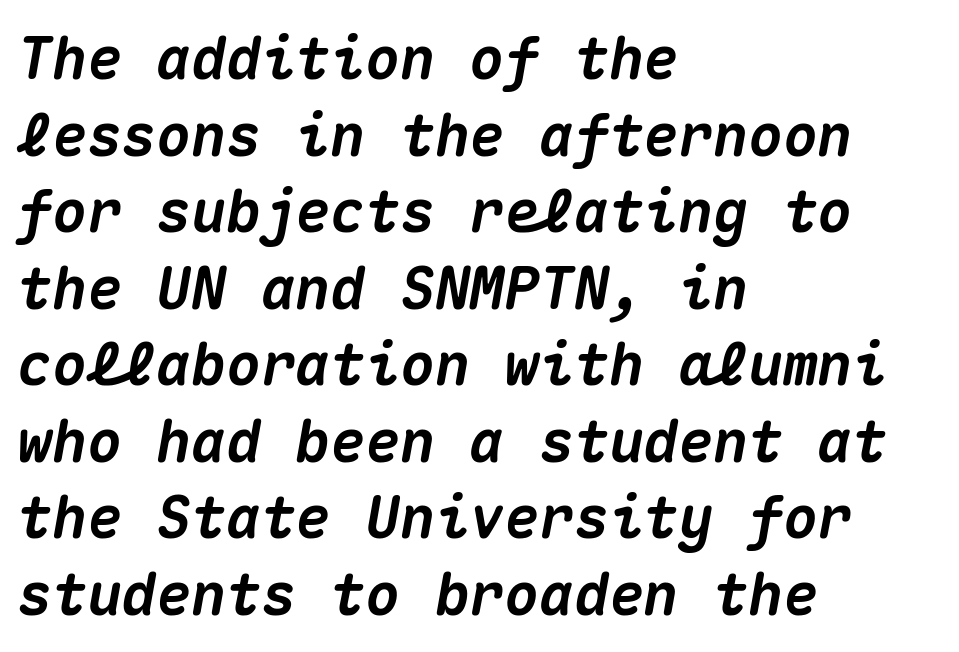
A typesetter would call this monospace, since all characters share one set width. Vertically, the passage feels balanced, rows spaced as you'd expect. The typesetter chose a ragged-right arrangement here. The words here are not underlined. Each glyph is drawn with heavy, bold strokes.
